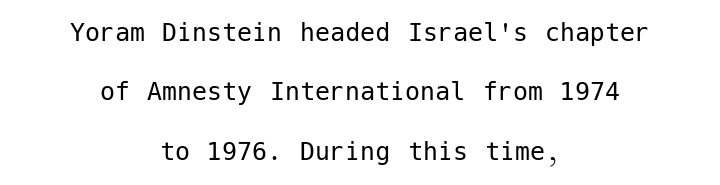
Q: Is the text bold? A: No.
Q: Is the text italic (slanted)? A: No, it is upright.
Q: Is the typeface a serif or a sans-serif typeface? A: Sans-serif.
Q: Is the text underlined? A: No.
Q: How is the paragraph aligned? A: Centered.
Q: Is the spacing between letters normal or unusually wide? A: Normal.
Q: Is the spacing between lines tight, normal or loose? A: Loose.
Q: Width (condensed, normal, or wide)? A: Normal.
Q: Stroke contrast? A: Low.
Q: x-height? A: Medium.
